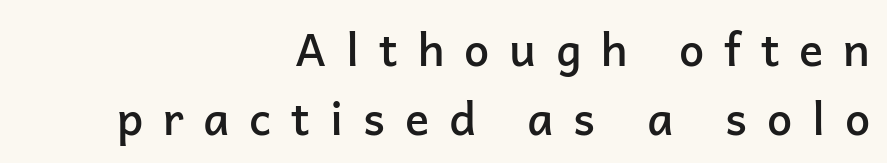
The image shows 45 px semibold sans-serif type, upright; set right-aligned, normal line spacing (1.53x), unusually wide letter spacing (+0.44 em), not underlined; low stroke contrast and a medium x-height.
